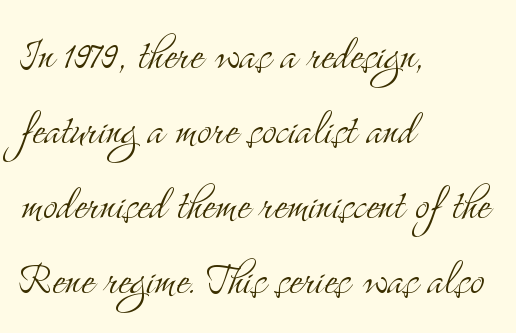
The image shows 54 px light, condensed serif type; set left-aligned, normal line spacing (1.39x), normal letter spacing, not underlined; medium stroke contrast and a small x-height.
